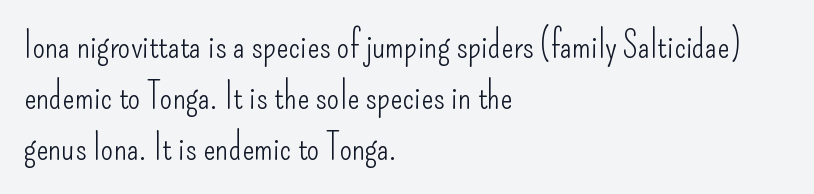
Regarding leading, the lines here are spaced in the standard way. A light-to-regular cut is what we see here. The face used here is proportionally spaced, like ordinary book or web type. Each line starts at the same left margin while the right side varies. The foot of each line stays bare and open. Tall strokes in this sample are plumb rather than angled.
